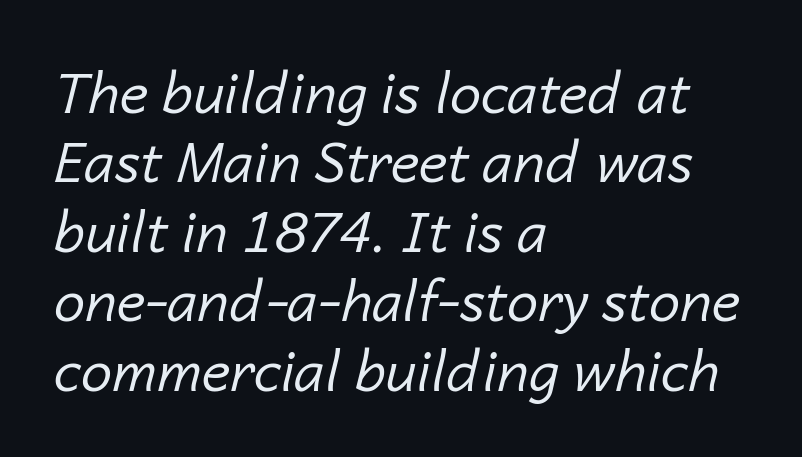
The image shows 56 px regular-weight type, italic (leaning right); set left-aligned, line spacing 1.24x, normal letter spacing, not underlined; low stroke contrast and a medium x-height.
